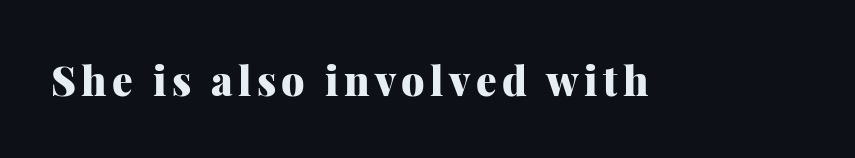
The image shows 41 px heavy serif type, upright; set not underlined; medium stroke contrast and a medium x-height.
